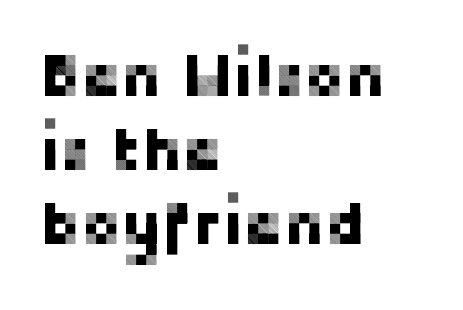
The image shows 61 px sans-serif type, upright; set left-aligned, line spacing 1.21x, normal letter spacing, not underlined; low stroke contrast and a medium x-height.
